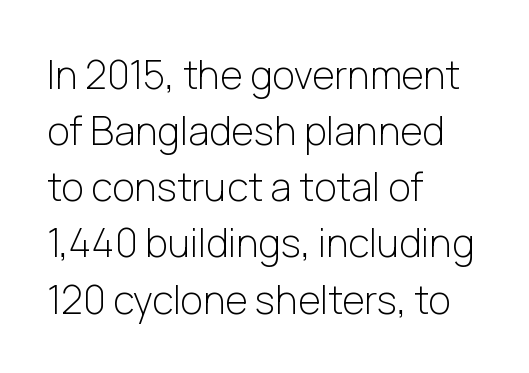
{"serif": "no", "italic": "no", "bold": "no", "weight": "light", "width": "normal", "stroke_contrast": "low", "x_height": "medium", "monospaced": "no", "underline": "no", "align": "left", "line_spacing": "normal", "line_spacing_ratio": 1.44, "letter_spacing": "normal", "letter_spacing_em": 0.0, "glyph_px": 39}
